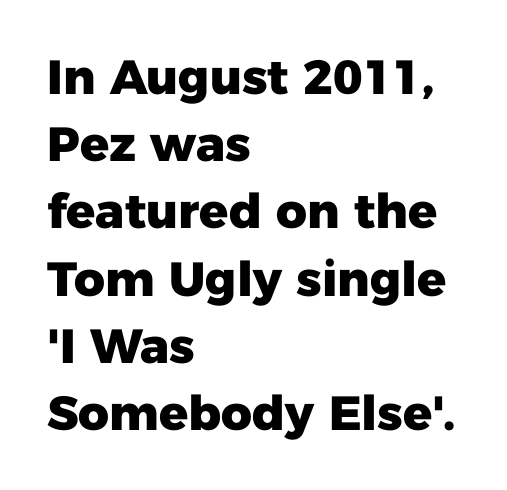
A dark, heavy texture on the line: the type is bold. Each row of text sits above clean, open space. Letterform terminals end flat and unadorned throughout the passage. This rendering leaves character spacing at its baseline value. The specimen reads as upright at a glance. Is this a fixed-width face? No — the glyphs have proportional, varying widths.
